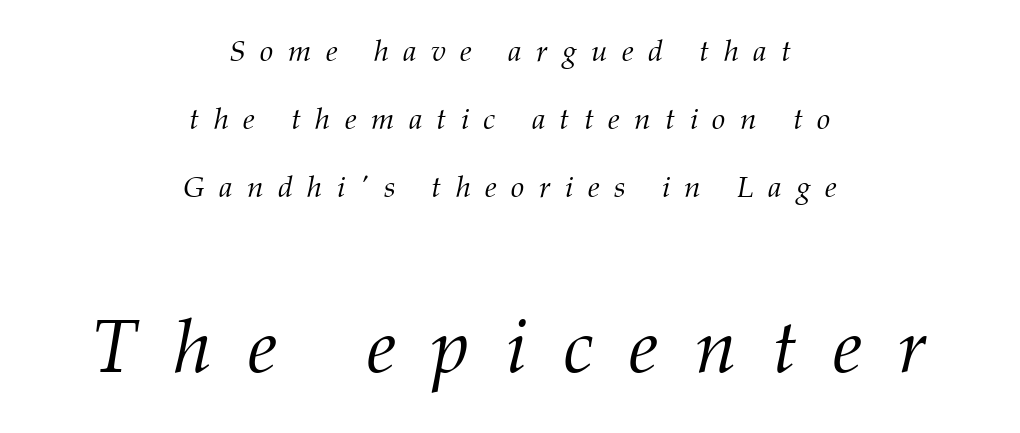
The image shows 75 px light serif type, italic (leaning right); set centered, loose line spacing (2.26x), unusually wide letter spacing (+0.48 em), not underlined; the second (bottom) block is 2.5x larger; medium stroke contrast and a medium x-height.
